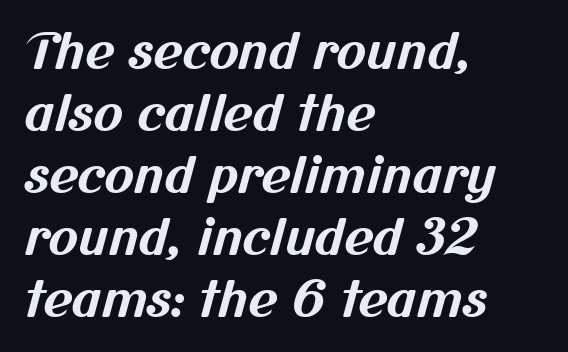
The image shows 50 px bold sans-serif type; set left-aligned, line spacing 1.24x, normal letter spacing, not underlined; medium stroke contrast and a medium x-height.
